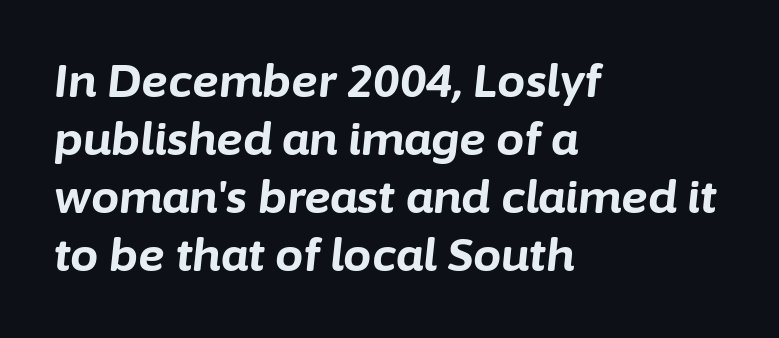
The image shows 45 px bold type, italic (leaning right); set left-aligned, normal line spacing (1.29x), normal letter spacing, not underlined; low stroke contrast and a medium x-height.
